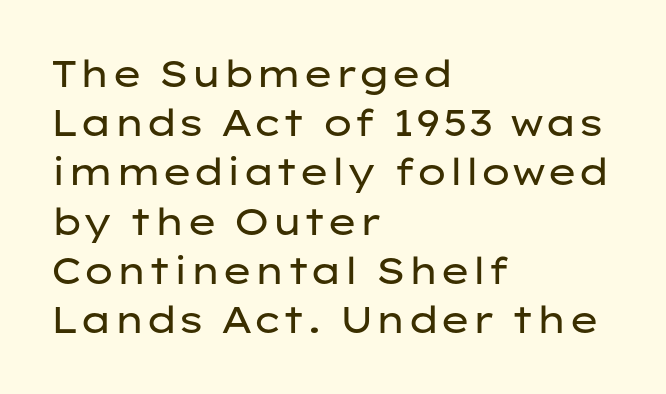
{"serif": "no", "italic": "no", "bold": "no", "weight": "regular", "width": "wide", "stroke_contrast": "low", "x_height": "medium", "monospaced": "no", "underline": "no", "align": "left", "line_spacing": "normal", "line_spacing_ratio": 1.33, "letter_spacing": "normal", "letter_spacing_em": 0.0, "glyph_px": 37}
